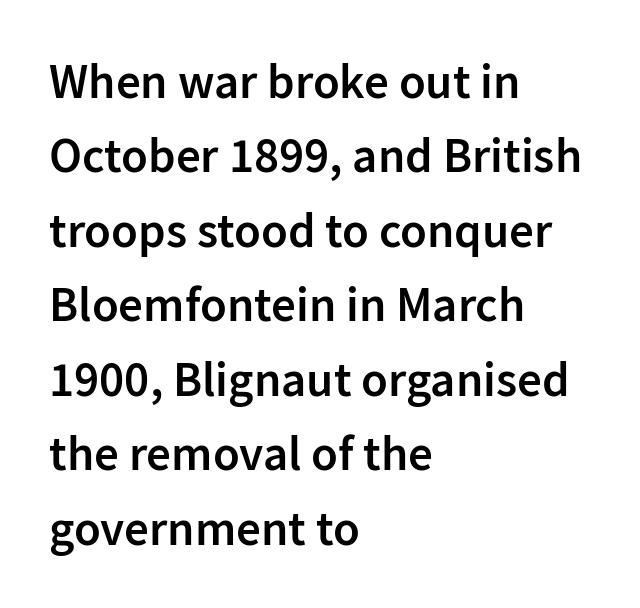
Q: Is the text bold? A: Semi-bold.
Q: Is the text italic (slanted)? A: No, it is upright.
Q: Is the typeface a serif or a sans-serif typeface? A: Sans-serif.
Q: Is the text underlined? A: No.
Q: How is the paragraph aligned? A: Left-aligned.
Q: Is the spacing between letters normal or unusually wide? A: Normal.
Q: Is the spacing between lines tight, normal or loose? A: Normal.
Q: Width (condensed, normal, or wide)? A: Normal.
Q: Stroke contrast? A: Low.
Q: x-height? A: Medium.
Q: Monospaced? A: No.
